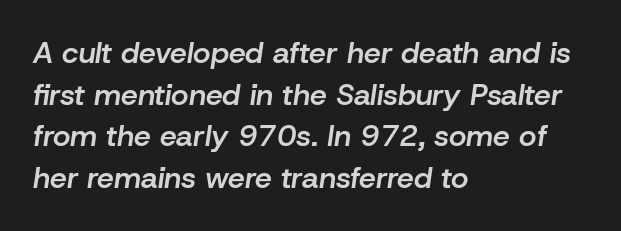
Q: Is the text bold? A: Semi-bold.
Q: Is the text italic (slanted)? A: Yes, it leans right by about 8 degrees.
Q: Is the text underlined? A: No.
Q: How is the paragraph aligned? A: Left-aligned.
Q: Is the spacing between letters normal or unusually wide? A: Normal.
Q: Is the spacing between lines tight, normal or loose? A: Normal.
Q: Width (condensed, normal, or wide)? A: Normal.
Q: Stroke contrast? A: Low.
Q: x-height? A: Medium.
Q: Monospaced? A: No.
